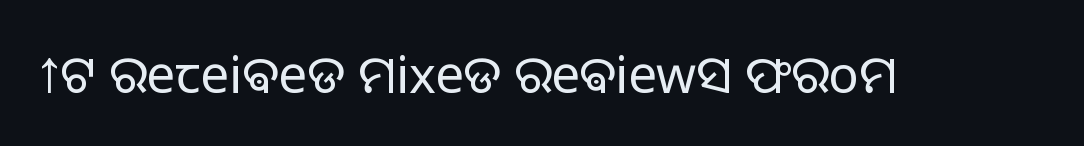
Q: Is the text bold? A: No.
Q: Is the text italic (slanted)? A: No, it is upright.
Q: Is the typeface a serif or a sans-serif typeface? A: Sans-serif.
Q: Is the text underlined? A: No.
Q: Is the spacing between letters normal or unusually wide? A: Normal.
Q: Width (condensed, normal, or wide)? A: Normal.
Q: Stroke contrast? A: Low.
Q: x-height? A: Medium.
Q: Monospaced? A: No.
